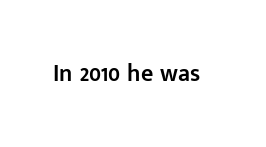
The image shows 24 px text type, upright; set normal letter spacing, not underlined.
